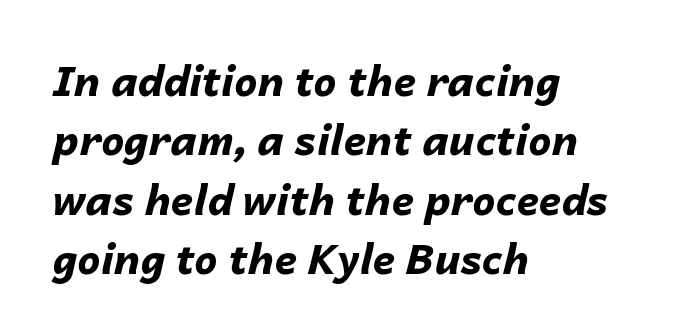
These lines sit exactly where default settings would place them. Style check: oblique. Spacing verdict: proportional, widths tailored to each character. The glyphs have the mass of a bold cut. Spacing between characters is what you'd get straight out of the box.
